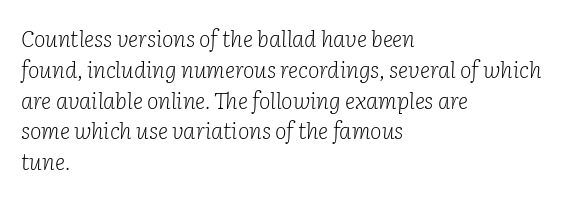
Q: Is the text bold? A: No.
Q: Is the text italic (slanted)? A: Yes, it leans right by about 2 degrees.
Q: Is the text underlined? A: No.
Q: How is the paragraph aligned? A: Left-aligned.
Q: Is the spacing between letters normal or unusually wide? A: Normal.
Q: Is the spacing between lines tight, normal or loose? A: Normal.
